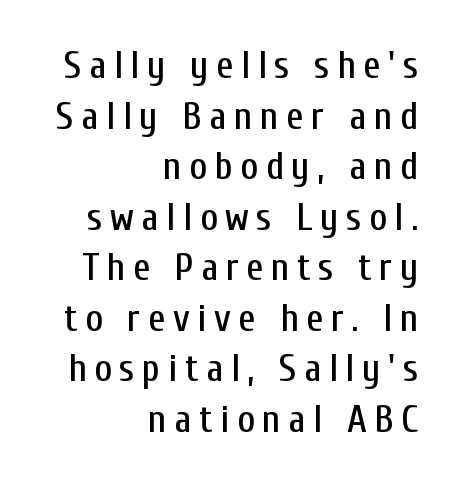
The rendering inserts visible extra space after every character. Is this a fixed-width face? No — the glyphs have proportional, varying widths. The baseline area is clear. Every stem runs plumb, perpendicular to the baseline. Evenly set lines give the paragraph a standard silhouette.
